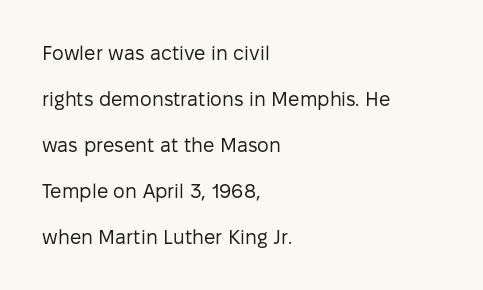
Underline: absent. These lines were composed using upright roman letters. This is not heavy type; no bold has been used. This rendering leaves character spacing at its baseline value.
